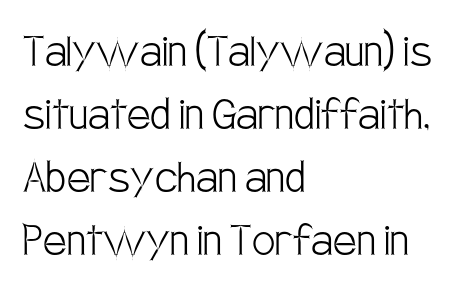
You could not count columns in this text — the font is proportionally spaced. The weight tops out at a normal text grade. Posture: upright roman. In CSS terms this would be text-align: left. The horizontal fit of the characters is conventional and even.
